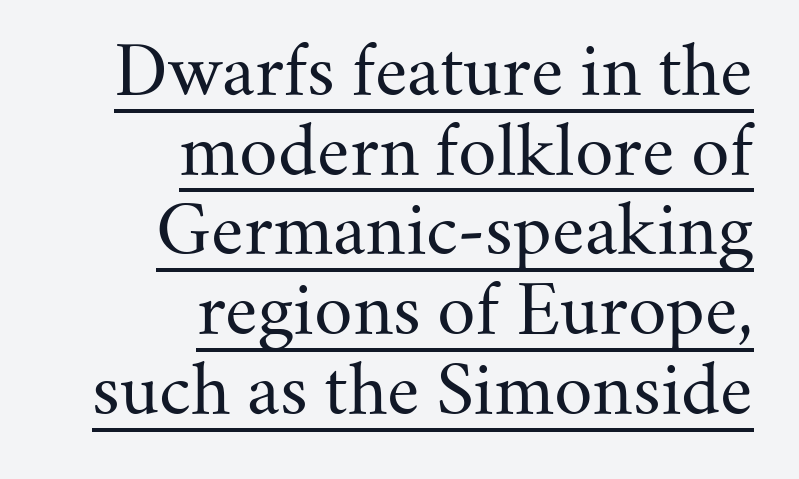
The image shows 67 px regular-weight serif type, upright; set right-aligned, line spacing 1.19x, normal letter spacing, underlined; medium stroke contrast and a small x-height.
